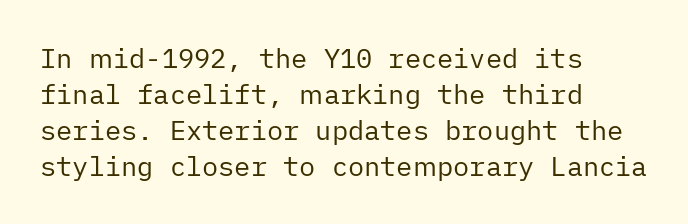
The image shows 27 px text type, upright; set left-aligned, normal line spacing (1.33x), normal letter spacing, not underlined.
